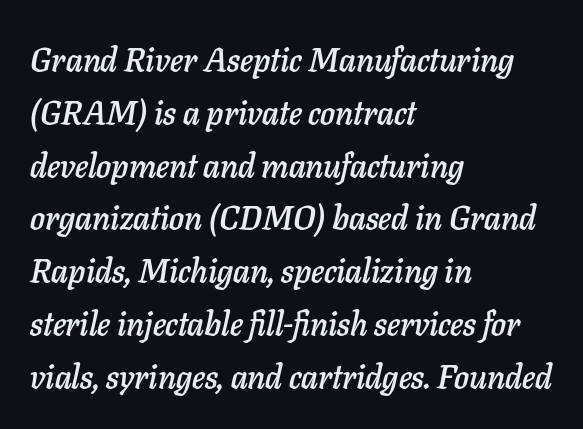
{"italic": "yes", "lean": "right", "slant_degrees": 11, "width": "normal", "stroke_contrast": "low", "x_height": "medium", "monospaced": "no", "underline": "no", "align": "left", "line_spacing": "normal", "line_spacing_ratio": 1.6, "letter_spacing": "normal", "letter_spacing_em": 0.0, "glyph_px": 33}
